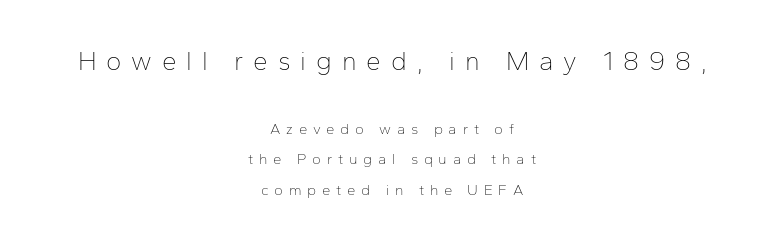
Q: Is the text bold? A: No.
Q: Is the text italic (slanted)? A: No, it is upright.
Q: Is the text underlined? A: No.
Q: How is the paragraph aligned? A: Centered.
Q: Is the spacing between letters normal or unusually wide? A: Unusually wide.
Q: Is the spacing between lines tight, normal or loose? A: Loose.
Q: Which block of text is set in a larger size, the first (top) or the second (bottom)? A: The first (top) one.
